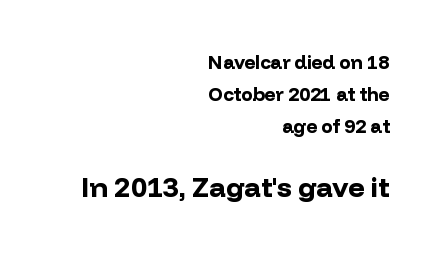
Q: Is the text bold? A: Yes.
Q: Is the text italic (slanted)? A: No, it is upright.
Q: Is the typeface a serif or a sans-serif typeface? A: Sans-serif.
Q: Is the text underlined? A: No.
Q: How is the paragraph aligned? A: Right-aligned.
Q: Is the spacing between letters normal or unusually wide? A: Normal.
Q: Is the spacing between lines tight, normal or loose? A: Normal.
Q: Which block of text is set in a larger size, the first (top) or the second (bottom)? A: The second (bottom) one.
Q: Width (condensed, normal, or wide)? A: Normal.
Q: Stroke contrast? A: Low.
Q: x-height? A: Medium.
Q: Monospaced? A: No.
